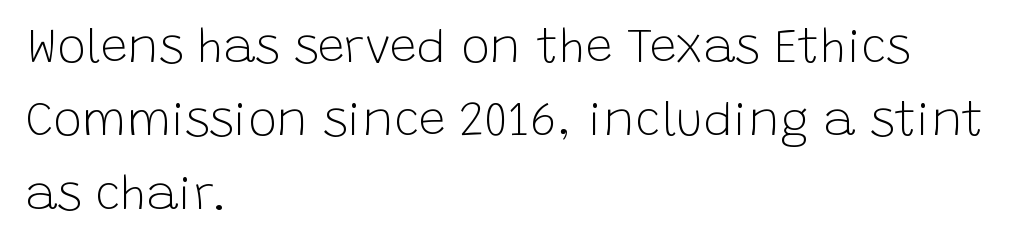
Summary of vertical rhythm: regular, with standard interline spacing. This rendering uses left alignment, leaving the right contour irregular. Between one letter and the next there's only the usual sliver of space. Each letter keeps its own natural width here, so spacing adapts to shape. Examine the stroke ends and you'll find no serifs. Do the letters lean? They stand straight.
